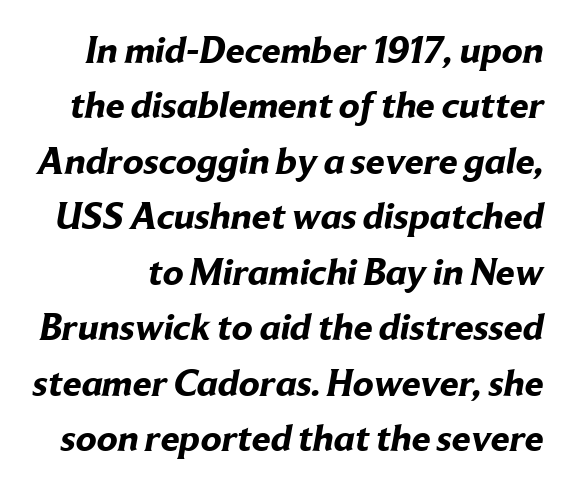
Q: Is the text bold? A: Yes.
Q: Is the typeface a serif or a sans-serif typeface? A: Sans-serif.
Q: Is the text underlined? A: No.
Q: Is the spacing between letters normal or unusually wide? A: Normal.
Q: Is the spacing between lines tight, normal or loose? A: Normal.
Q: Width (condensed, normal, or wide)? A: Normal.
Q: Stroke contrast? A: Low.
Q: x-height? A: Medium.
Q: Monospaced? A: No.
